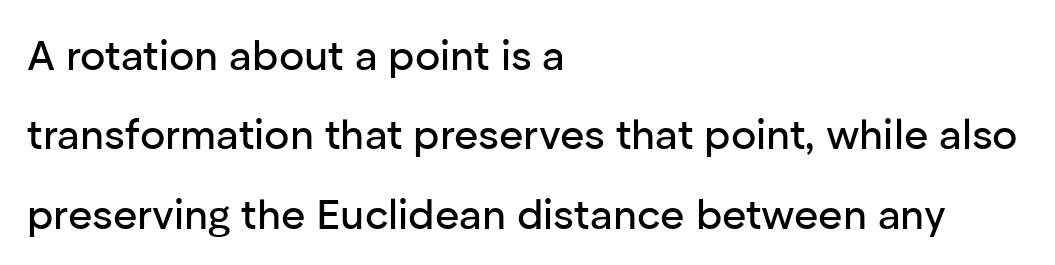
{"serif": "no", "italic": "no", "width": "normal", "stroke_contrast": "low", "x_height": "medium", "monospaced": "no", "underline": "no", "align": "left", "line_spacing_ratio": 1.89, "letter_spacing": "normal", "letter_spacing_em": 0.0, "glyph_px": 42}
